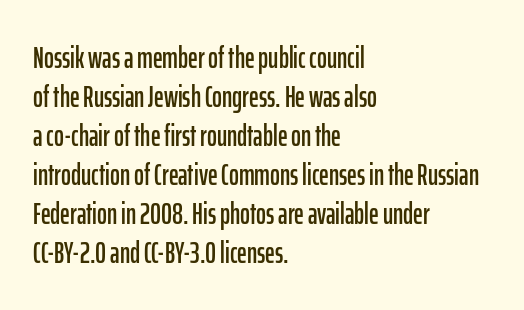
Q: Is the text italic (slanted)? A: No, it is upright.
Q: Is the typeface a serif or a sans-serif typeface? A: Sans-serif.
Q: Is the text underlined? A: No.
Q: How is the paragraph aligned? A: Left-aligned.
Q: Is the spacing between letters normal or unusually wide? A: Normal.
Q: Is the spacing between lines tight, normal or loose? A: Normal.
Q: Width (condensed, normal, or wide)? A: Condensed.
Q: Stroke contrast? A: Low.
Q: x-height? A: Medium.
Q: Monospaced? A: No.
